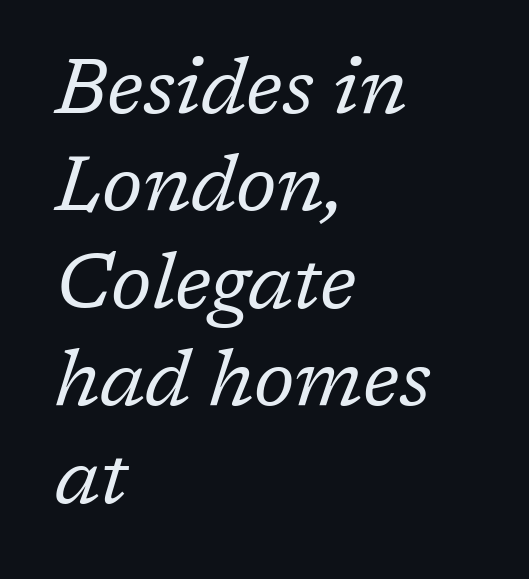
The image shows 78 px regular-weight serif type, italic (leaning right); set left-aligned, normal line spacing (1.25x), normal letter spacing, not underlined; low stroke contrast and a medium x-height.
